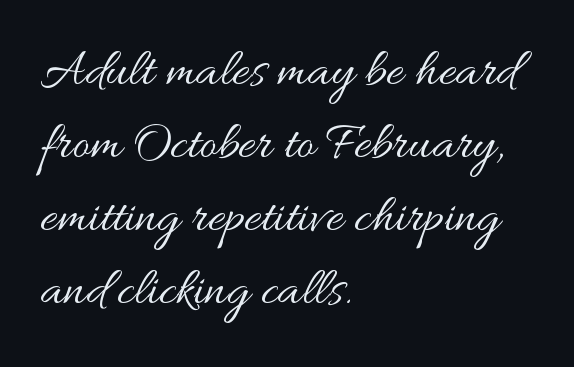
The designer left line spacing at the default. The strip under each line holds only bare page. Horizontal alignment here is leftward, the default for most running prose. The passage shown is not bold in any degree. The line texture is even and compact thanks to regular tracking.
